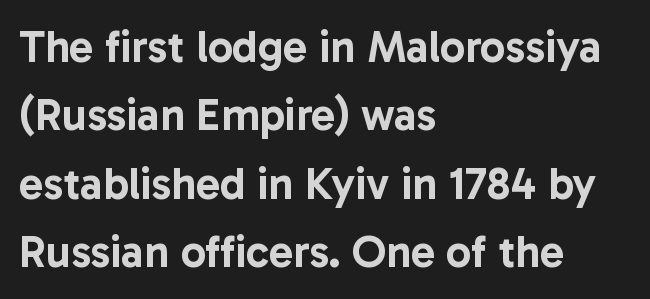
{"serif": "no", "italic": "no", "width": "normal", "stroke_contrast": "low", "x_height": "medium", "monospaced": "no", "underline": "no", "align": "left", "line_spacing": "normal", "line_spacing_ratio": 1.52, "letter_spacing": "normal", "letter_spacing_em": 0.0, "glyph_px": 45}
